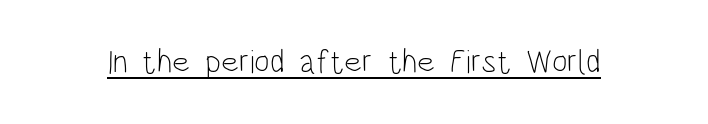
The image shows 33 px light, condensed sans-serif type, upright; set normal letter spacing, underlined; low stroke contrast and a large x-height.
